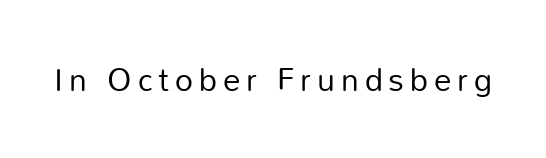
The image shows 35 px regular-weight sans-serif type, upright; set not underlined; low stroke contrast and a medium x-height.
